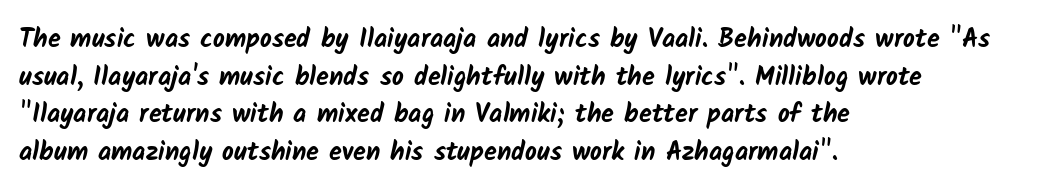
Q: Is the text bold? A: Yes.
Q: Is the text underlined? A: No.
Q: How is the paragraph aligned? A: Left-aligned.
Q: Is the spacing between letters normal or unusually wide? A: Normal.
Q: Is the spacing between lines tight, normal or loose? A: Normal.
